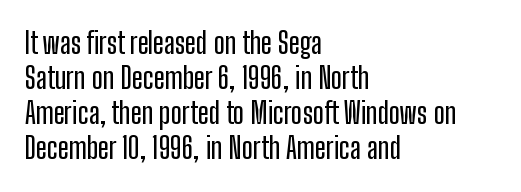
Letterform terminals end flat and unadorned throughout the passage. Here the designer chose a conventional face with non-uniform glyph widths. The axis of the letterforms is exactly vertical. How are the letters spaced? Ordinarily, with no added tracking. The ragged edge is on the right, which tells us the setting is flush left.
